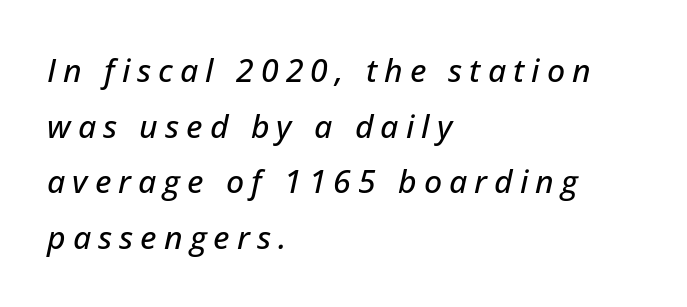
{"italic": "yes", "lean": "right", "slant_degrees": 12, "width": "normal", "stroke_contrast": "low", "x_height": "medium", "monospaced": "no", "underline": "no", "align": "left", "line_spacing_ratio": 1.74, "letter_spacing": "wide", "letter_spacing_em": 0.22, "glyph_px": 32}
